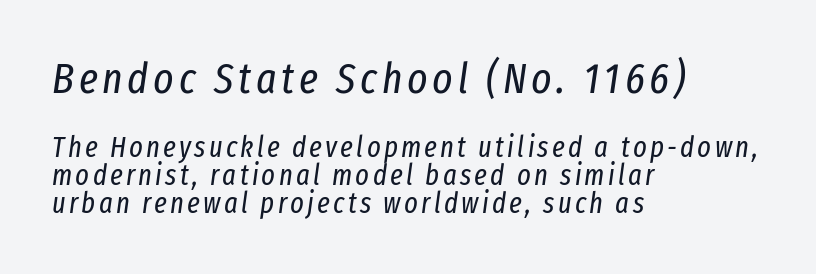
{"italic": "yes", "lean": "right", "slant_degrees": 8, "bold": "no", "weight": "regular", "width": "condensed", "stroke_contrast": "low", "x_height": "medium", "monospaced": "no", "underline": "no", "align": "left", "line_spacing": "tight", "line_spacing_ratio": 0.98, "larger_block": "first", "size_ratio": 1.48, "glyph_px": 43}
